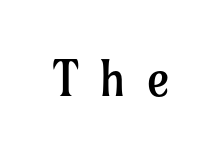
Inter-character spacing is expanded well beyond the font's built-in metrics. Typographically, this falls in the serif category. Here the designer chose a conventional face with non-uniform glyph widths. Nobody drew a line under any word here.
